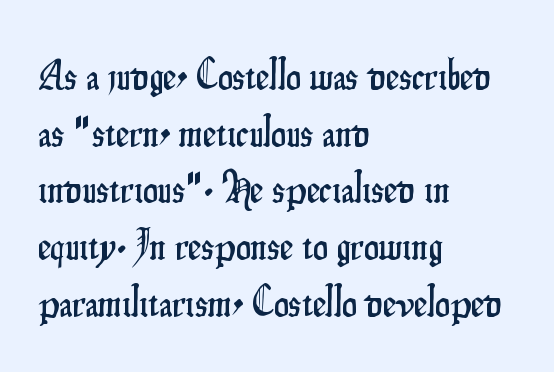
Q: Is the text italic (slanted)? A: No, it is upright.
Q: Is the typeface a serif or a sans-serif typeface? A: Sans-serif.
Q: Is the text underlined? A: No.
Q: How is the paragraph aligned? A: Left-aligned.
Q: Is the spacing between letters normal or unusually wide? A: Normal.
Q: Is the spacing between lines tight, normal or loose? A: Normal.
Q: Width (condensed, normal, or wide)? A: Condensed.
Q: Stroke contrast? A: Low.
Q: x-height? A: Small.
Q: Monospaced? A: No.
